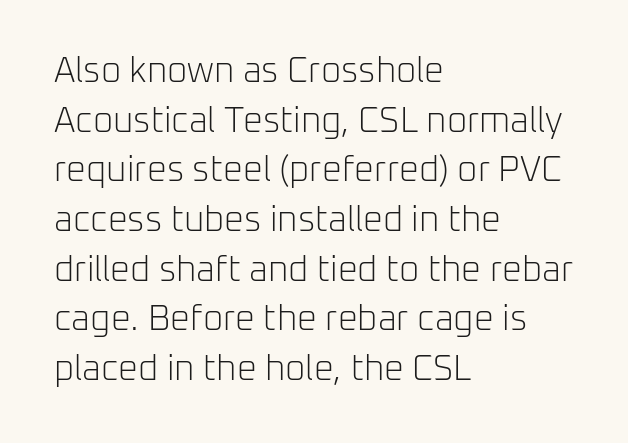
The rows are spaced the way most documents space them. The glyphs in this specimen are sans serif. This sample uses an upright cut, with every glyph sitting square on the baseline. Decoration check: the copy has no underline.
